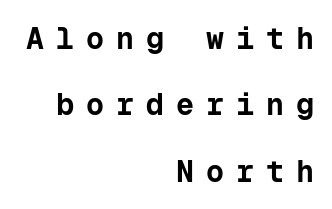
{"serif": "no", "italic": "no", "bold": "yes", "weight": "bold", "width": "normal", "stroke_contrast": "low", "x_height": "medium", "monospaced": "yes", "underline": "no", "align": "right", "line_spacing": "loose", "line_spacing_ratio": 2.21, "letter_spacing": "wide", "letter_spacing_em": 0.4, "glyph_px": 30}
